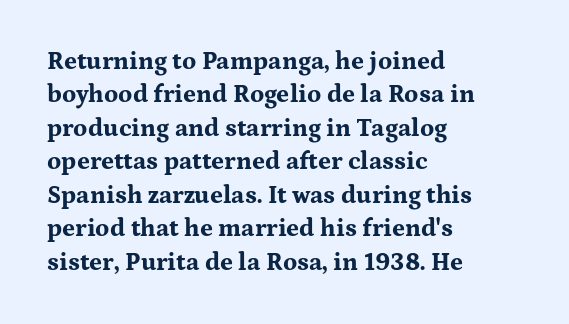
{"italic": "no", "bold": "yes", "underline": "no", "align": "left", "line_spacing": "normal", "line_spacing_ratio": 1.34, "letter_spacing": "normal", "letter_spacing_em": 0.0, "glyph_px": 25}
